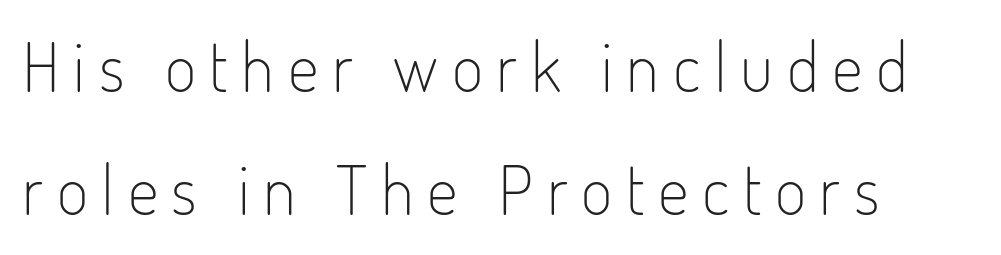
{"serif": "no", "italic": "no", "bold": "no", "weight": "light", "width": "condensed", "stroke_contrast": "low", "x_height": "small", "monospaced": "no", "underline": "no", "align": "left", "line_spacing_ratio": 1.81, "letter_spacing": "wide", "letter_spacing_em": 0.2, "glyph_px": 68}
